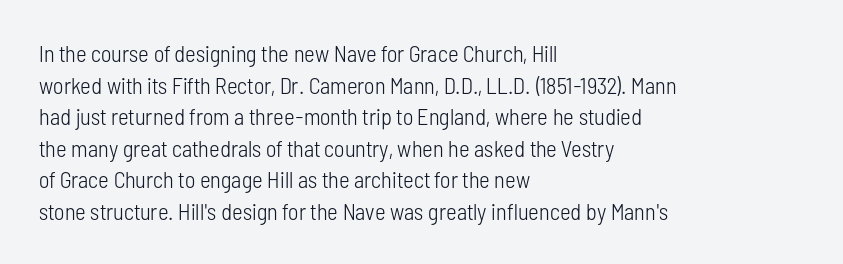
Q: Is the text bold? A: No.
Q: Is the text italic (slanted)? A: No, it is upright.
Q: Is the text underlined? A: No.
Q: How is the paragraph aligned? A: Left-aligned.
Q: Is the spacing between letters normal or unusually wide? A: Normal.
Q: Is the spacing between lines tight, normal or loose? A: Normal.
